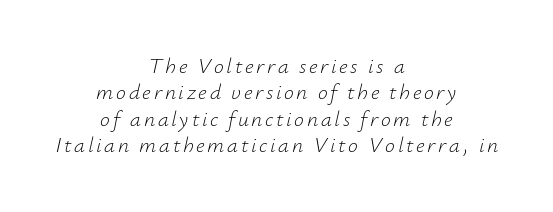
The image shows 22 px text type, italic (leaning right); set centered, line spacing 1.2x, not underlined.
